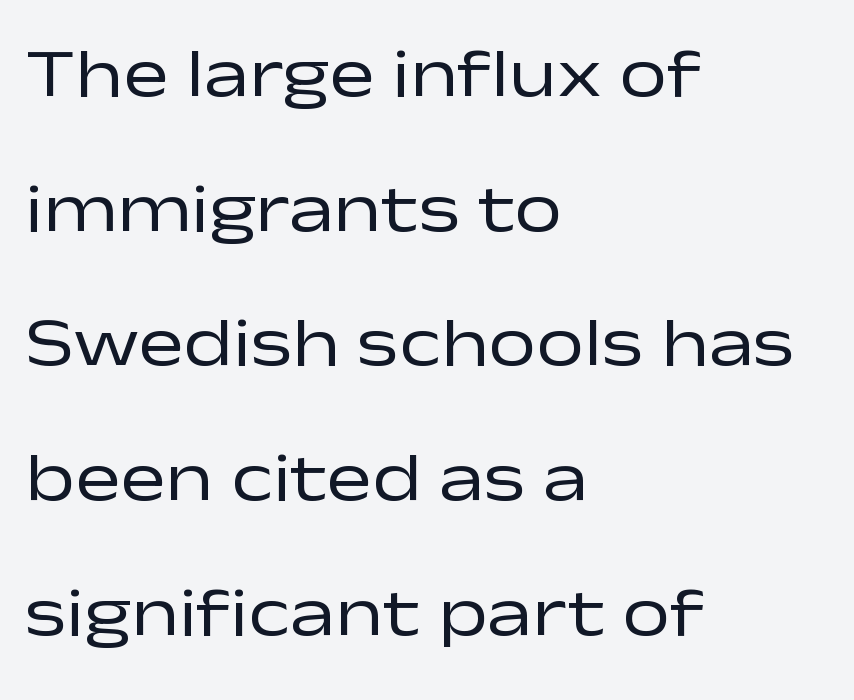
The image shows 68 px regular-weight, wide sans-serif type, upright; set left-aligned, loose line spacing (1.98x), normal letter spacing, not underlined; low stroke contrast and a medium x-height.
